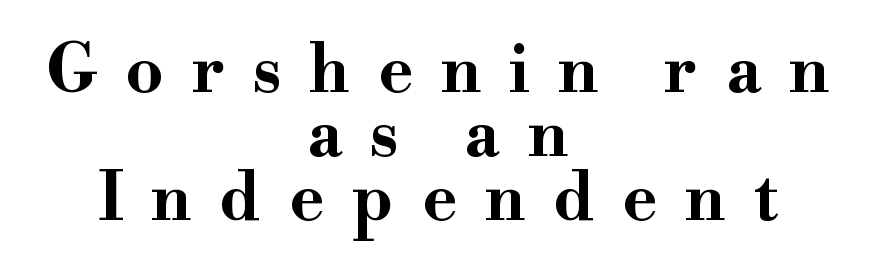
{"serif": "yes", "italic": "no", "bold": "yes", "weight": "bold", "width": "wide", "stroke_contrast": "high", "x_height": "small", "monospaced": "no", "underline": "no", "align": "center", "line_spacing": "tight", "line_spacing_ratio": 0.97, "letter_spacing": "wide", "letter_spacing_em": 0.42, "glyph_px": 66}
